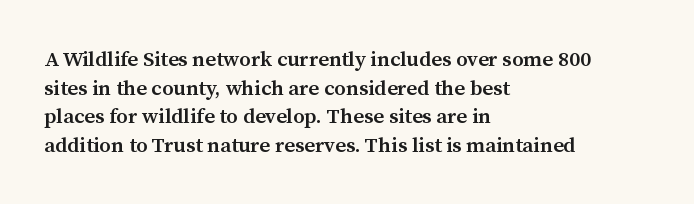
Q: Is the text bold? A: Semi-bold.
Q: Is the text italic (slanted)? A: No, it is upright.
Q: Is the text underlined? A: No.
Q: How is the paragraph aligned? A: Left-aligned.
Q: Is the spacing between letters normal or unusually wide? A: Normal.
Q: Is the spacing between lines tight, normal or loose? A: Normal.
